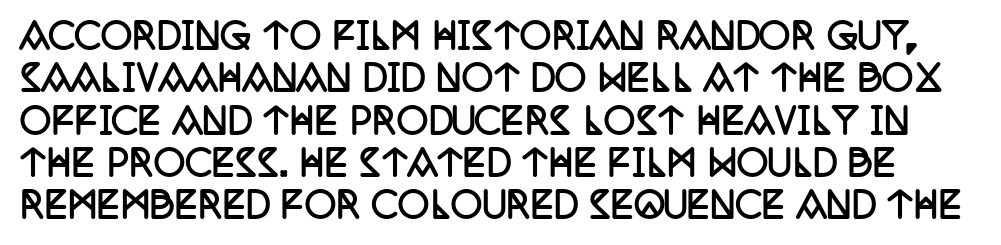
{"serif": "yes", "italic": "no", "bold": "yes", "weight": "semibold", "width": "condensed", "stroke_contrast": "low", "x_height": "large", "monospaced": "no", "underline": "no", "line_spacing_ratio": 1.21, "letter_spacing": "normal", "letter_spacing_em": 0.0, "glyph_px": 35}
